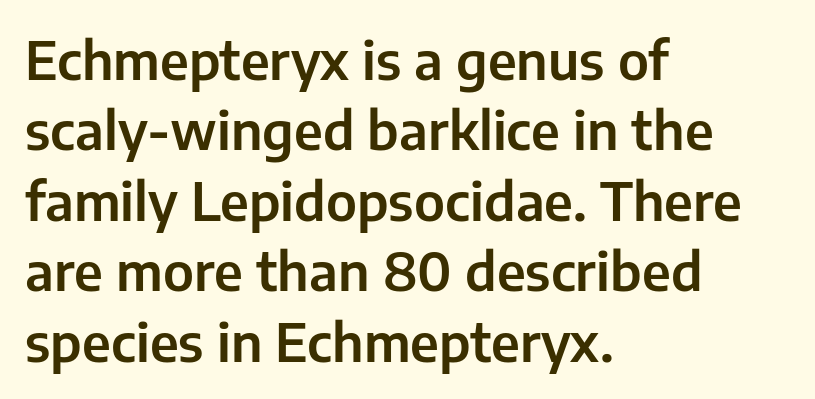
The image shows 53 px sans-serif type, upright; set left-aligned, normal line spacing (1.33x), normal letter spacing, not underlined; low stroke contrast and a medium x-height.
